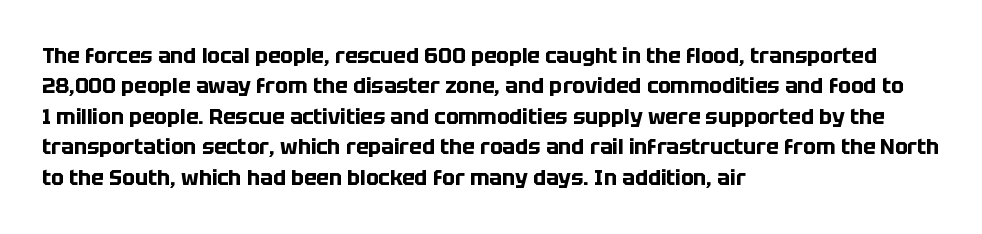
Notice how the stems are strictly vertical — no italics here. These words are printed bold, with thick strokes throughout. Leading: standard. You could call the tracking neutral — neither tight nor loose. The rendering anchors every line to the left-hand side. The words here are not underlined.
